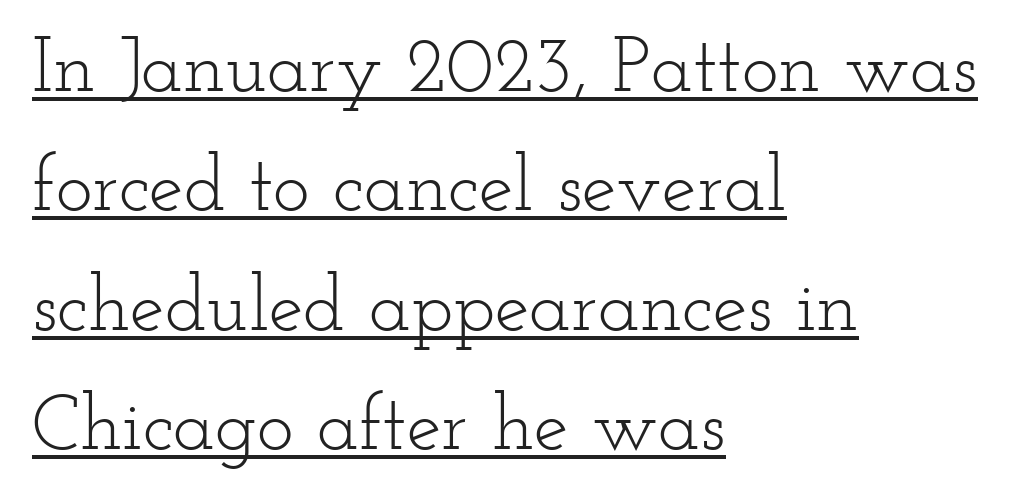
{"serif": "yes", "italic": "no", "bold": "no", "weight": "light", "width": "wide", "stroke_contrast": "low", "x_height": "small", "monospaced": "no", "underline": "yes", "align": "left", "line_spacing": "normal", "line_spacing_ratio": 1.53, "letter_spacing": "normal", "letter_spacing_em": 0.0, "glyph_px": 78}
